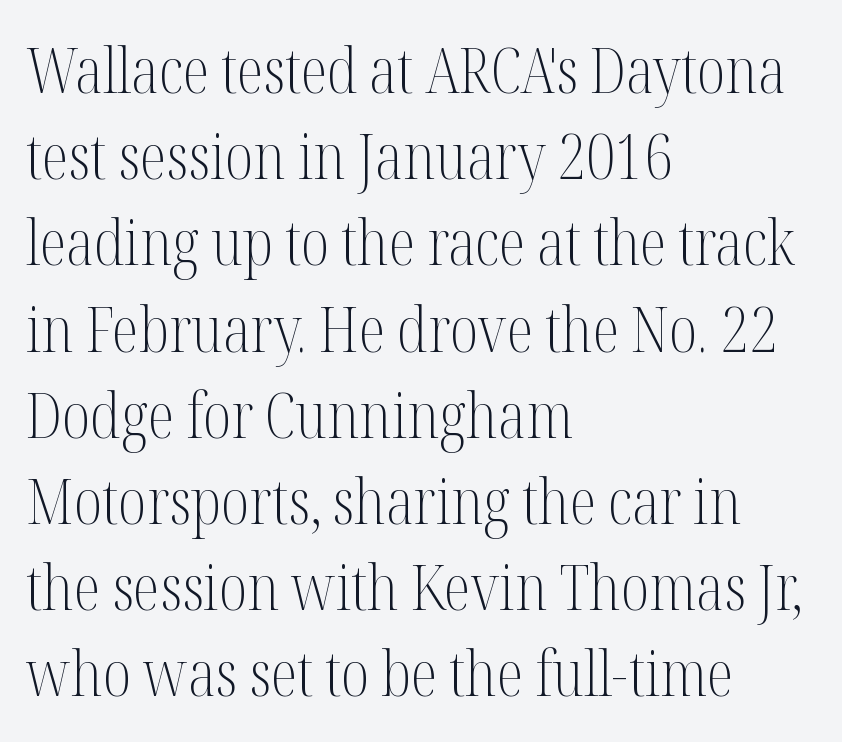
Q: Is the text bold? A: No.
Q: Is the text italic (slanted)? A: No, it is upright.
Q: Is the typeface a serif or a sans-serif typeface? A: Serif.
Q: Is the text underlined? A: No.
Q: How is the paragraph aligned? A: Left-aligned.
Q: Is the spacing between letters normal or unusually wide? A: Normal.
Q: Is the spacing between lines tight, normal or loose? A: Normal.
Q: Width (condensed, normal, or wide)? A: Condensed.
Q: Stroke contrast? A: Medium.
Q: x-height? A: Medium.
Q: Monospaced? A: No.
